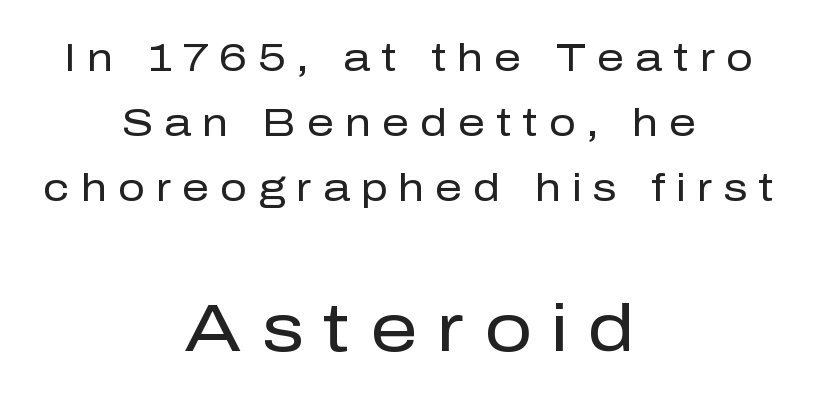
Tracking value appears strongly positive — letters spread wide. Heaviness? Minimal to ordinary, like unemphasized prose. Note: no serifs on the glyphs. This is the regular roman posture of the typeface. Descenders are the only things crossing below the line.
